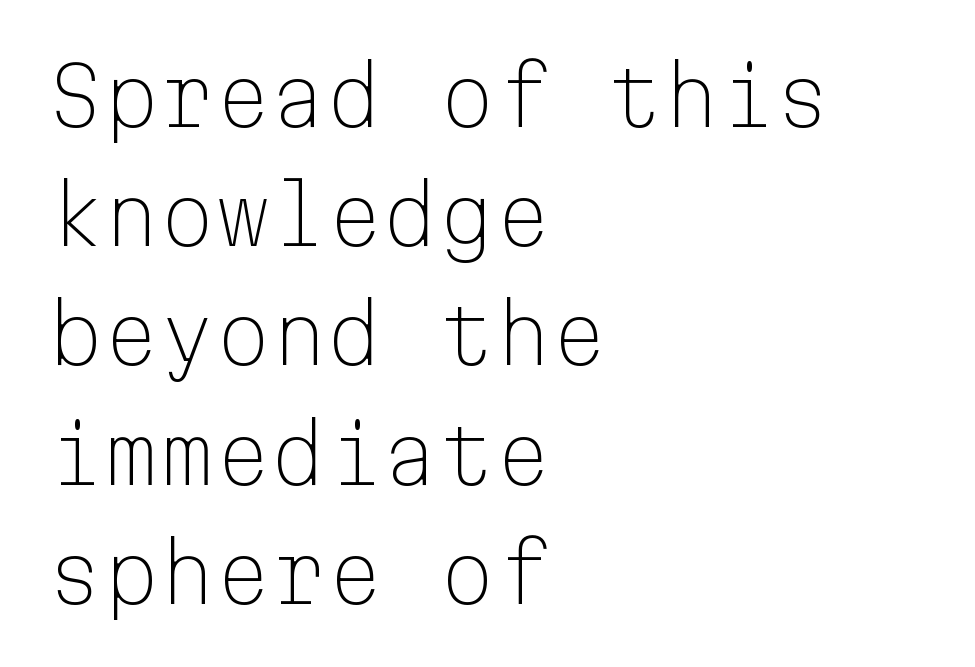
{"serif": "no", "italic": "no", "bold": "no", "weight": "light", "width": "normal", "stroke_contrast": "low", "x_height": "medium", "monospaced": "yes", "underline": "no", "align": "left", "line_spacing": "normal", "line_spacing_ratio": 1.49, "letter_spacing": "normal", "letter_spacing_em": 0.0, "glyph_px": 80}
